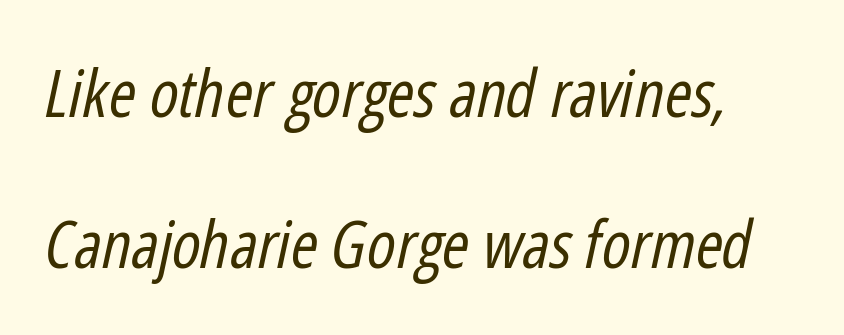
Q: Is the text bold? A: No.
Q: Is the text italic (slanted)? A: Yes, it leans right by about 12 degrees.
Q: Is the text underlined? A: No.
Q: Is the spacing between letters normal or unusually wide? A: Normal.
Q: Is the spacing between lines tight, normal or loose? A: Loose.
Q: Width (condensed, normal, or wide)? A: Condensed.
Q: Stroke contrast? A: Low.
Q: x-height? A: Medium.
Q: Monospaced? A: No.
